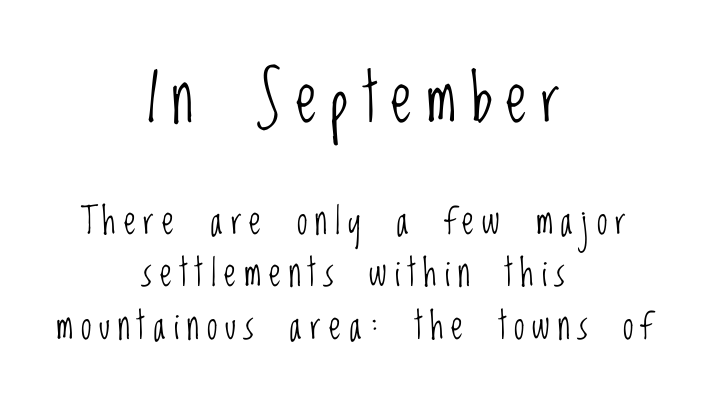
Q: Is the text bold? A: No.
Q: Is the text italic (slanted)? A: No, it is upright.
Q: Is the typeface a serif or a sans-serif typeface? A: Sans-serif.
Q: Is the text underlined? A: No.
Q: How is the paragraph aligned? A: Centered.
Q: Is the spacing between letters normal or unusually wide? A: Unusually wide.
Q: Is the spacing between lines tight, normal or loose? A: Normal.
Q: Which block of text is set in a larger size, the first (top) or the second (bottom)? A: The first (top) one.
Q: Width (condensed, normal, or wide)? A: Condensed.
Q: Stroke contrast? A: Low.
Q: x-height? A: Large.
Q: Monospaced? A: No.
